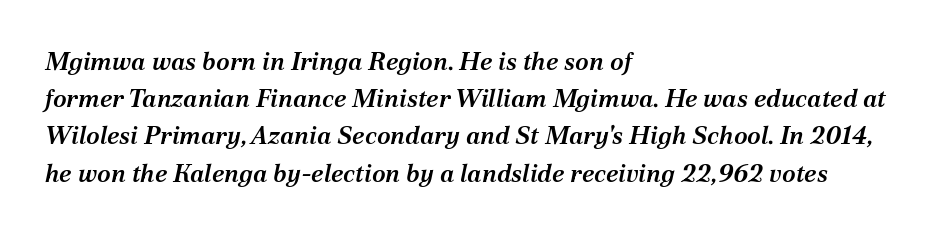
Q: Is the text bold? A: Semi-bold.
Q: Is the text italic (slanted)? A: Yes, it leans right by about 12 degrees.
Q: Is the text underlined? A: No.
Q: How is the paragraph aligned? A: Left-aligned.
Q: Is the spacing between letters normal or unusually wide? A: Normal.
Q: Is the spacing between lines tight, normal or loose? A: Normal.
